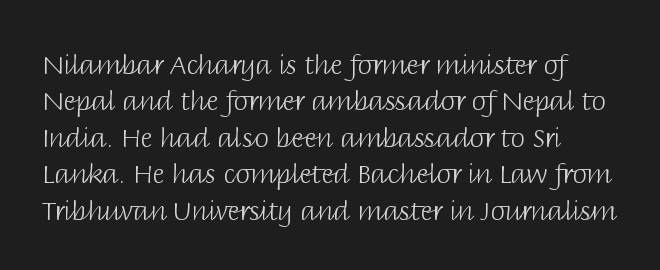
The image shows 26 px text type, upright; set normal line spacing (1.4x), normal letter spacing, not underlined.
